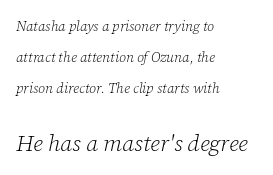
Q: Is the text bold? A: No.
Q: Is the text italic (slanted)? A: Yes, it leans right by about 12 degrees.
Q: Is the text underlined? A: No.
Q: How is the paragraph aligned? A: Left-aligned.
Q: Is the spacing between letters normal or unusually wide? A: Normal.
Q: Is the spacing between lines tight, normal or loose? A: Loose.
Q: Which block of text is set in a larger size, the first (top) or the second (bottom)? A: The second (bottom) one.
